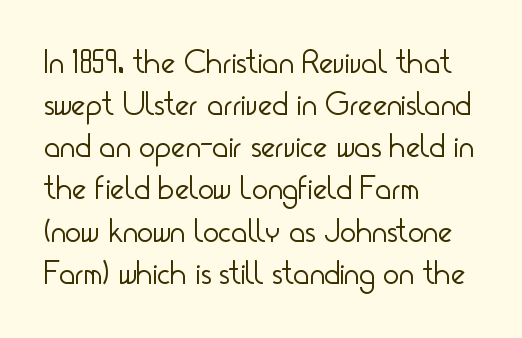
A quiet, ordinary-to-light weight characterises the typeface. The rendering uses natural spacing where letterforms have individual widths. Reading down the block, your eye returns to a fixed left position each line. No italicization has been applied; the sample stays upright. Observe the absence of serifs on each vertical stroke in this sample.
